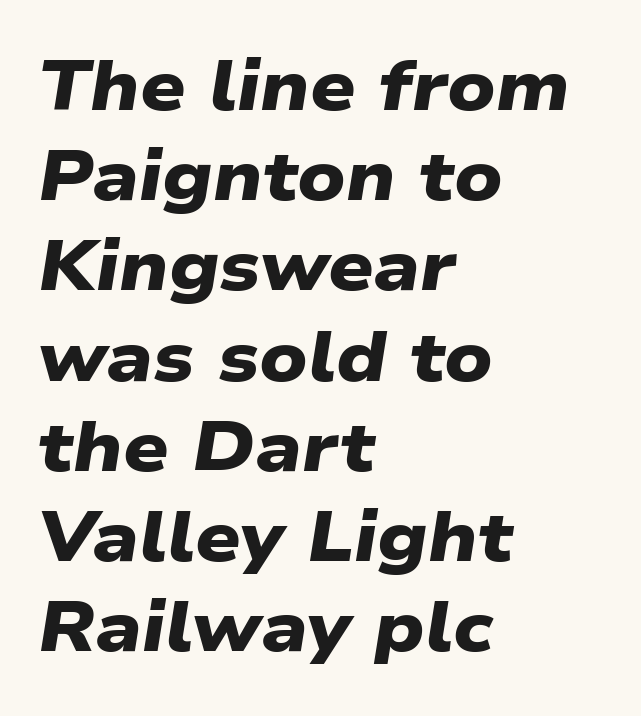
{"serif": "no", "bold": "yes", "weight": "heavy", "width": "wide", "stroke_contrast": "low", "x_height": "medium", "monospaced": "no", "underline": "no", "align": "left", "line_spacing": "normal", "line_spacing_ratio": 1.27, "letter_spacing": "normal", "letter_spacing_em": 0.0, "glyph_px": 71}
